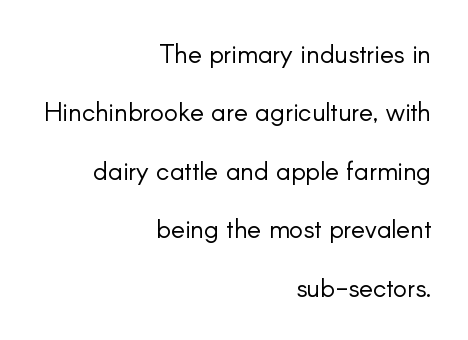
A clean baseline with only descenders dipping below it. Weight: not bold — regular or lighter. The compositor pushed each line to the right boundary. Between one letter and the next there's only the usual sliver of space. The specimen reads as upright at a glance. Quick note: interline space is abundant.
